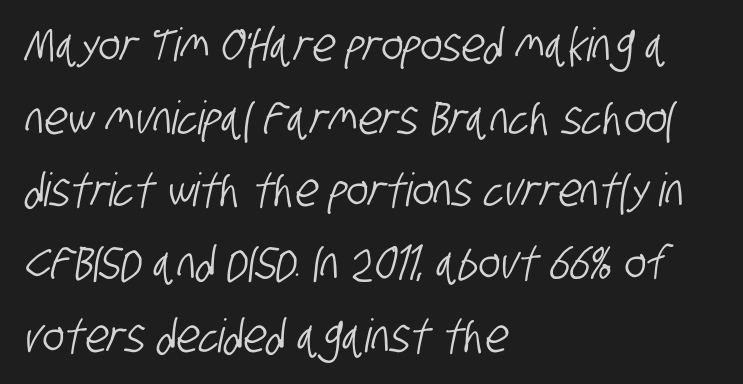
{"serif": "no", "width": "condensed", "stroke_contrast": "low", "x_height": "large", "monospaced": "no", "underline": "no", "align": "left", "line_spacing": "normal", "line_spacing_ratio": 1.58, "letter_spacing": "normal", "letter_spacing_em": 0.0, "glyph_px": 46}
